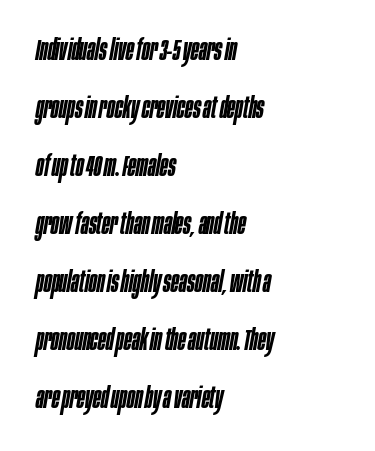
The space directly below the letters is spotless. Think of a printed novel: that variable character pitch is what you see here. The sample has been set in demibold, a notch under bold. Left-aligned paragraph, ragged on the right. Characters are canted at an angle relative to the baseline's perpendicular. Reading down the column, the eye jumps a long way to each next line.
